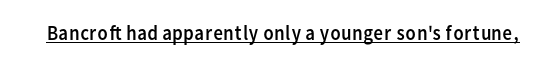
Q: Is the text bold? A: No.
Q: Is the text italic (slanted)? A: No, it is upright.
Q: Is the text underlined? A: Yes.
Q: Is the spacing between letters normal or unusually wide? A: Normal.
